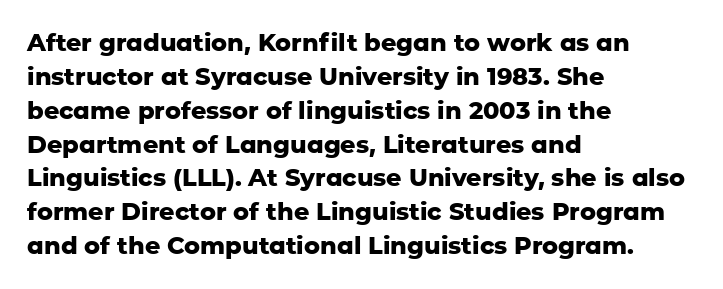
Check under the words: just untouched page. The lettering stays uniformly vertical, giving the passage a roman look. Does the weight exceed regular? Yes, all the way to bold. Leading: standard.
